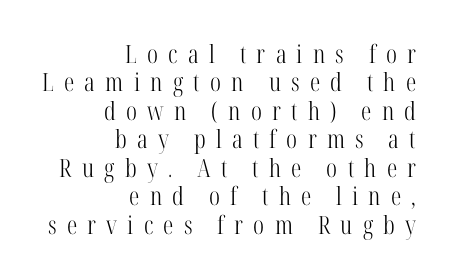
The glyphs are unaccompanied by any horizontal stroke below them. This sample uses expanded letter spacing, leaving extra air between glyphs. Teacher's note: observe the even right margin — that is flush-right alignment. The lettering holds an erect, upright posture throughout. Compared with typical paragraphs, the rows here are closer together.
